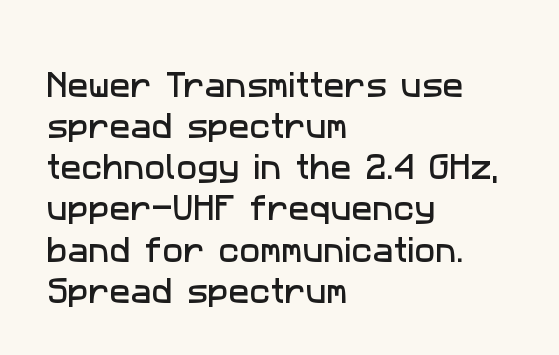
The image shows 28 px sans-serif type; set left-aligned, normal line spacing (1.47x), normal letter spacing, not underlined; low stroke contrast and a medium x-height.
